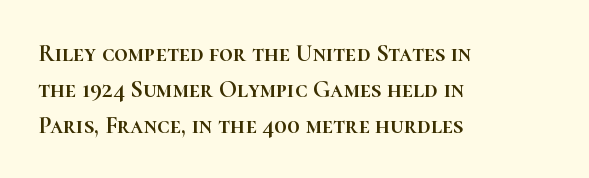
The image shows 24 px text type, upright; set left-aligned, normal line spacing (1.5x), normal letter spacing, not underlined.
